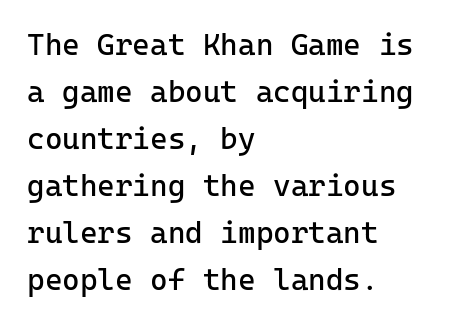
Q: Is the text bold? A: No.
Q: Is the text italic (slanted)? A: No, it is upright.
Q: Is the typeface a serif or a sans-serif typeface? A: Sans-serif.
Q: Is the text underlined? A: No.
Q: How is the paragraph aligned? A: Left-aligned.
Q: Is the spacing between letters normal or unusually wide? A: Normal.
Q: Is the spacing between lines tight, normal or loose? A: Normal.
Q: Width (condensed, normal, or wide)? A: Normal.
Q: Stroke contrast? A: Low.
Q: x-height? A: Medium.
Q: Monospaced? A: Yes.
